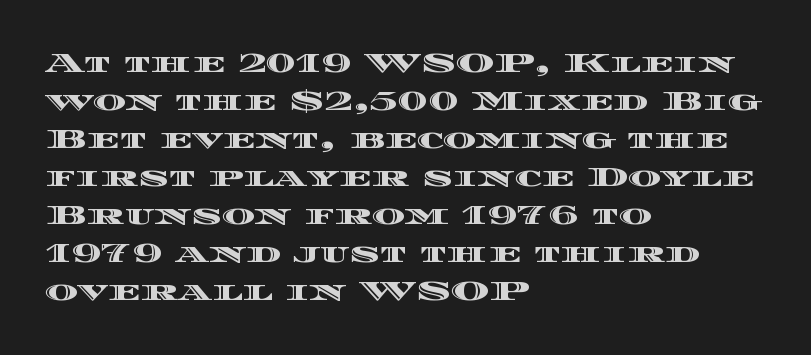
{"italic": "no", "width": "wide", "x_height": "large", "monospaced": "no", "underline": "no", "align": "left", "line_spacing": "normal", "line_spacing_ratio": 1.36, "letter_spacing": "normal", "letter_spacing_em": 0.0, "glyph_px": 28}
